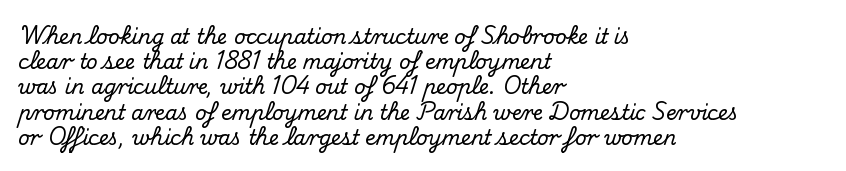
These lines keep a tight, regular rhythm from letter to letter. Successive baselines arrive at the customary interval. Unmarked baselines from the first word to the last. Casual observation: everything's shoved over to the left.
